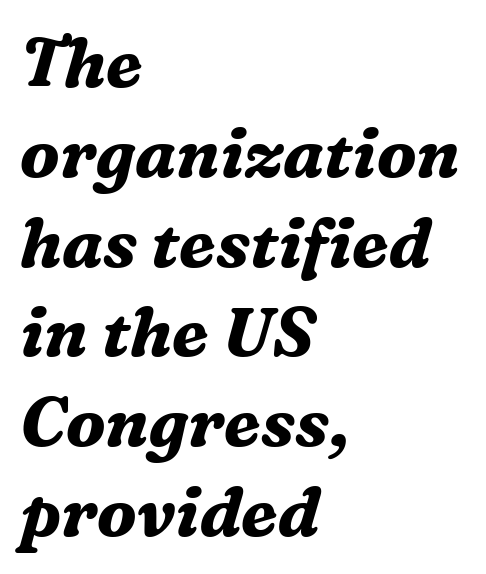
Q: Is the text bold? A: Yes.
Q: Is the text italic (slanted)? A: Yes, it leans right by about 16 degrees.
Q: Is the typeface a serif or a sans-serif typeface? A: Serif.
Q: Is the text underlined? A: No.
Q: How is the paragraph aligned? A: Left-aligned.
Q: Is the spacing between letters normal or unusually wide? A: Normal.
Q: Is the spacing between lines tight, normal or loose? A: Normal.
Q: Width (condensed, normal, or wide)? A: Normal.
Q: Stroke contrast? A: Medium.
Q: x-height? A: Medium.
Q: Monospaced? A: No.
